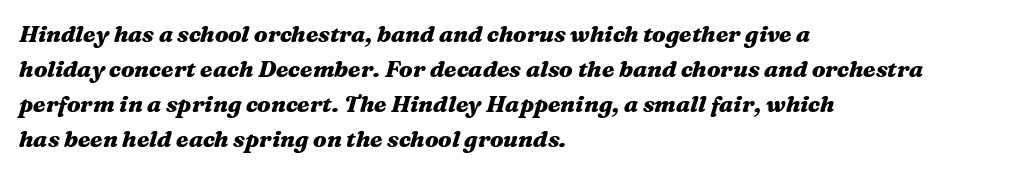
Underlining? Definitely not there. Summary of vertical rhythm: regular, with standard interline spacing. The strokes are fattened all the way to bold. These lines stack with their left ends in a neat column.
